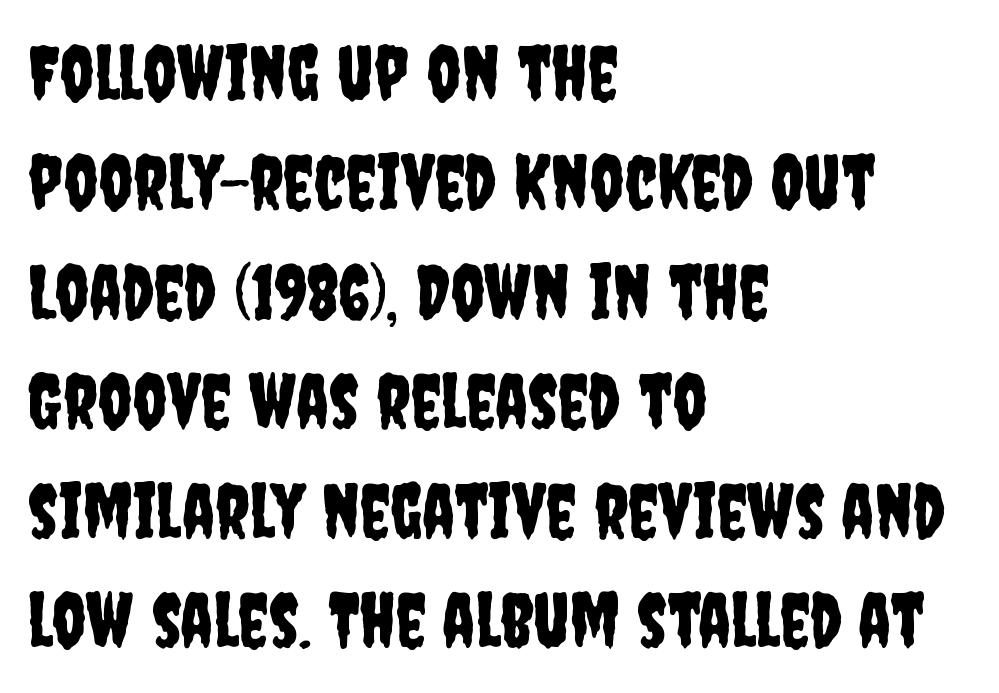
Unlike a traditional serif, this face leaves its strokes unadorned. The passage shown stacks its lines at a standard gap. Layout note: lines flush left. No extra tracking has been applied to these lines. Spacing verdict: proportional, widths tailored to each character.
